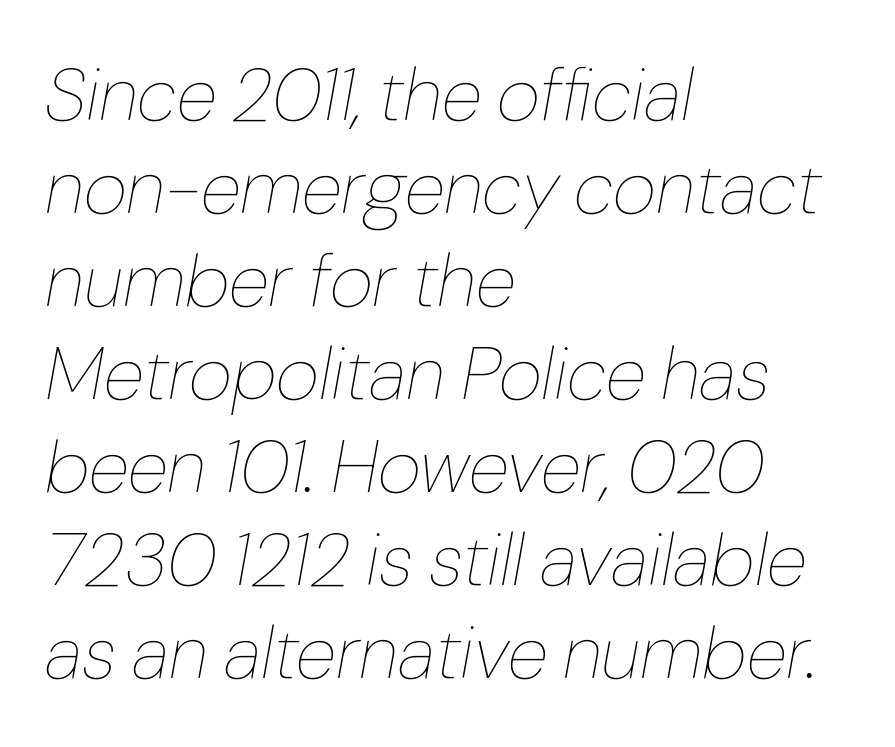
{"italic": "yes", "lean": "right", "slant_degrees": 10, "bold": "no", "weight": "thin", "width": "normal", "stroke_contrast": "low", "x_height": "medium", "monospaced": "no", "underline": "no", "align": "left", "line_spacing_ratio": 1.24, "letter_spacing": "normal", "letter_spacing_em": 0.0, "glyph_px": 75}
